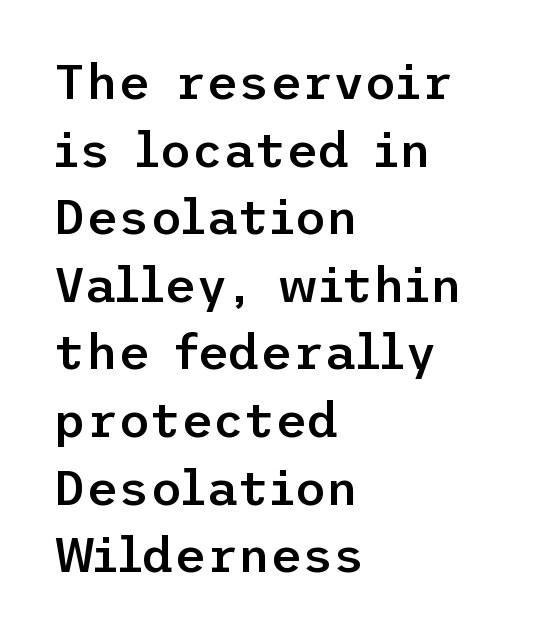
The face used here is a semibold: visibly heavier than regular, lighter than bold. Upright lettering throughout. Rule under the text: the space is simply empty. How are the letters spaced? Ordinarily, with no added tracking. Notice how descenders clear the ascenders below comfortably — that's standard leading.
